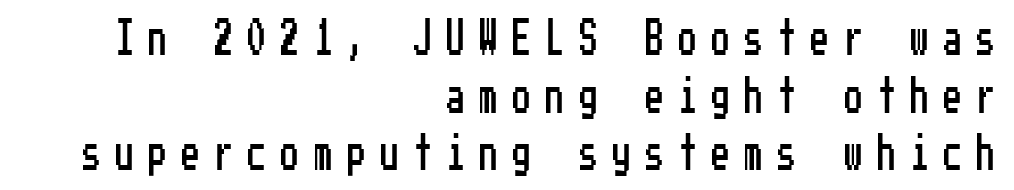
The image shows 36 px condensed sans-serif type, upright; set right-aligned, normal line spacing (1.6x), unusually wide letter spacing (+0.42 em), not underlined; low stroke contrast and a medium x-height.
